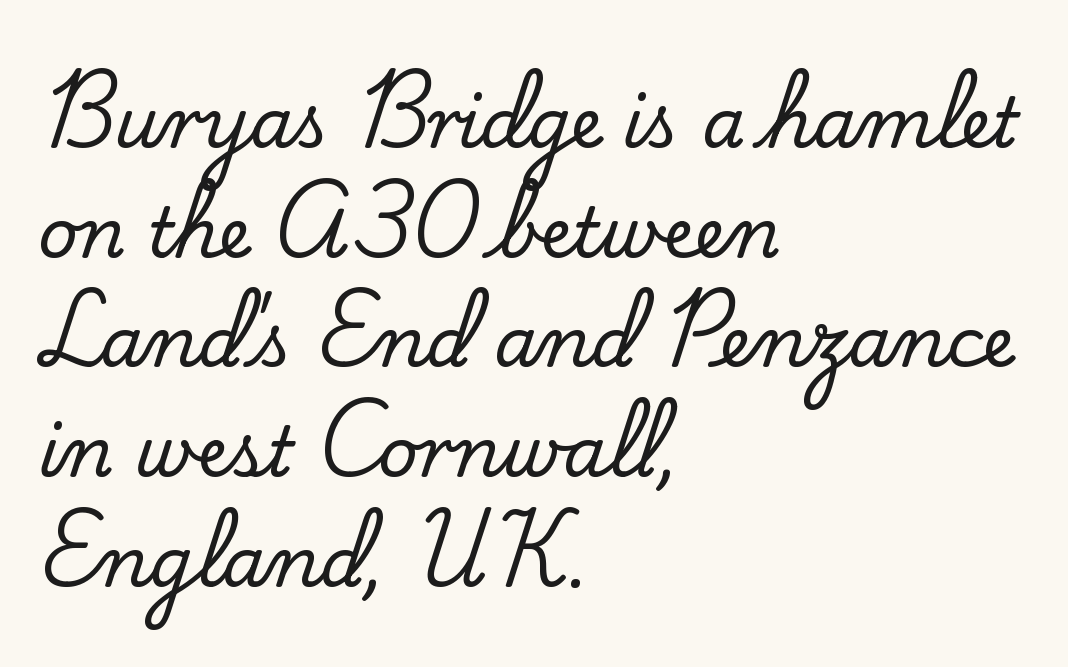
You could not count columns in this text — the font is proportionally spaced. Interline gaps are of average width in this sample. The typeface chosen for these lines features serifs. Words appear dense and cohesive because spacing is normal.
